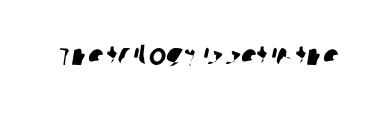
{"serif": "no", "width": "normal", "stroke_contrast": "low", "x_height": "large", "monospaced": "no", "underline": "no", "letter_spacing": "normal", "letter_spacing_em": 0.0, "glyph_px": 29}
